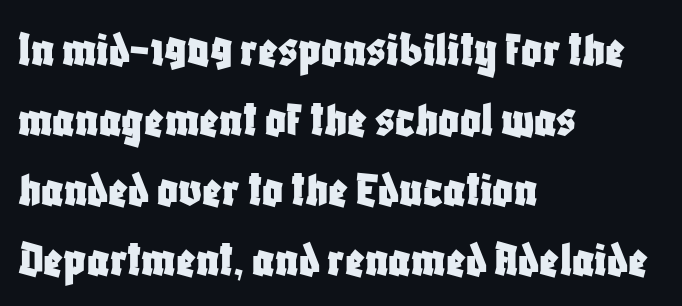
{"serif": "no", "italic": "no", "width": "condensed", "stroke_contrast": "low", "x_height": "large", "monospaced": "no", "underline": "no", "align": "left", "line_spacing": "normal", "line_spacing_ratio": 1.37, "letter_spacing": "normal", "letter_spacing_em": 0.0, "glyph_px": 51}
